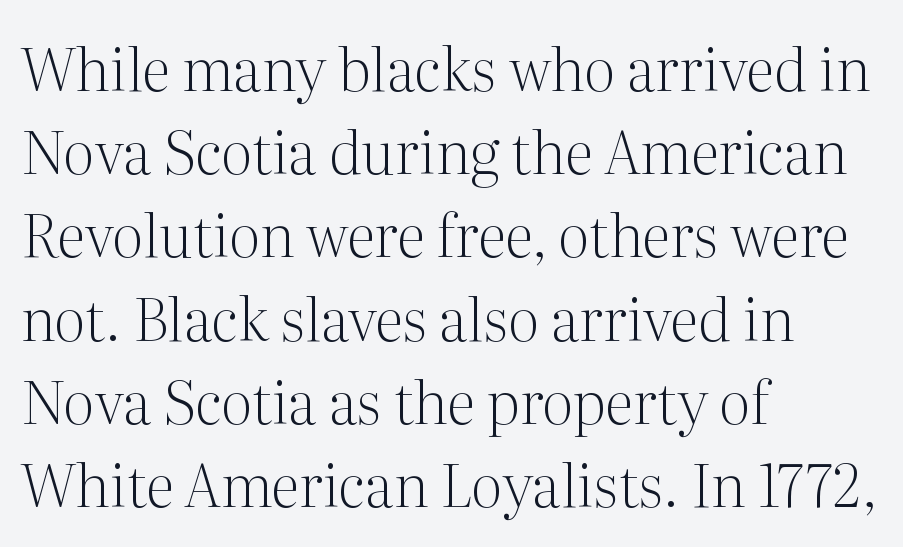
What's the leading like? Ordinary, nothing unusual. You could call the tracking neutral — neither tight nor loose. If you drew a line through each stem, it would be perfectly vertical. Weight: in the light-to-regular range. The passage shown is typeset with a serif family. Line beginnings align vertically; line endings do not.
